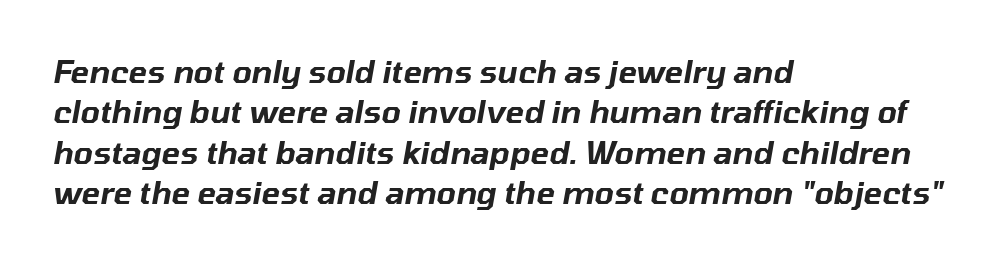
Q: Is the text italic (slanted)? A: Yes, it leans right by about 10 degrees.
Q: Is the text underlined? A: No.
Q: How is the paragraph aligned? A: Left-aligned.
Q: Is the spacing between letters normal or unusually wide? A: Normal.
Q: Is the spacing between lines tight, normal or loose? A: Normal.
Q: Width (condensed, normal, or wide)? A: Normal.
Q: Stroke contrast? A: Low.
Q: x-height? A: Medium.
Q: Monospaced? A: No.
